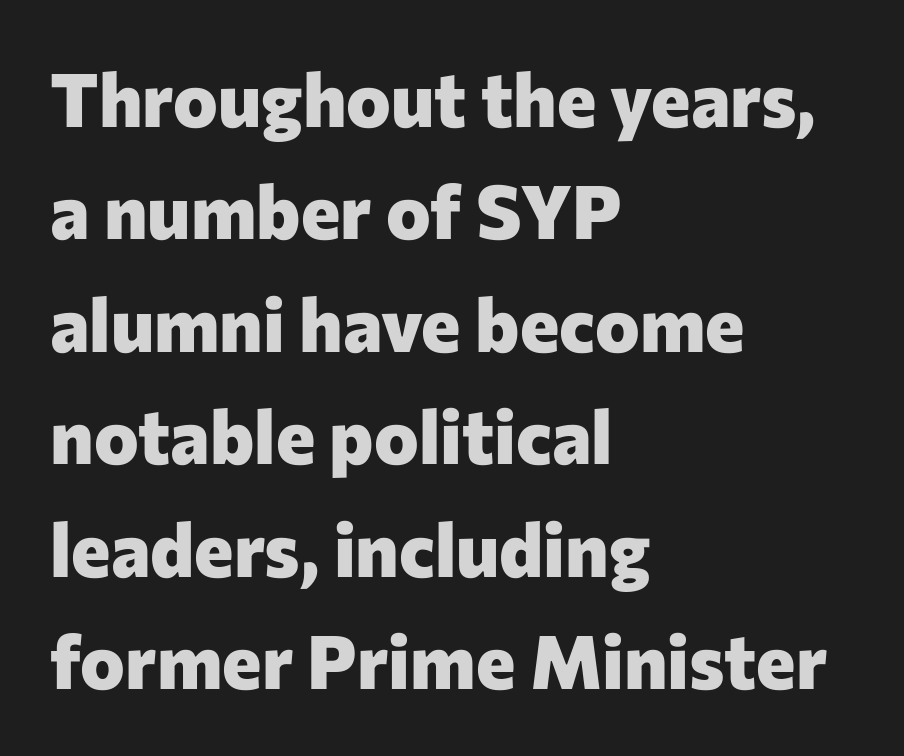
The image shows 75 px heavy sans-serif type, upright; set left-aligned, normal line spacing (1.5x), normal letter spacing, not underlined; low stroke contrast and a medium x-height.
